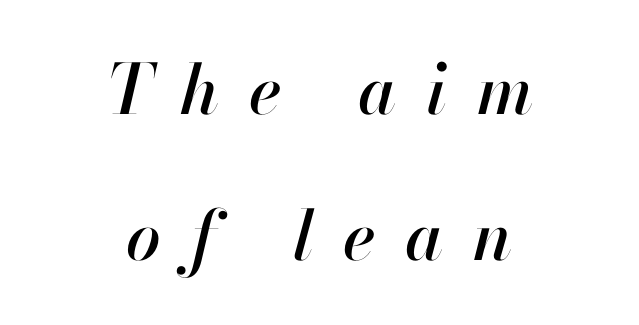
This sample uses an oblique cut, with every glyph tilted off the vertical. Layout note: lines centered. Leading is clearly above the norm, producing a sparse column. Is this a fixed-width face? No — the glyphs have proportional, varying widths. The words here are not underlined. Does extra space separate the letters? Yes, quite a lot of it.
